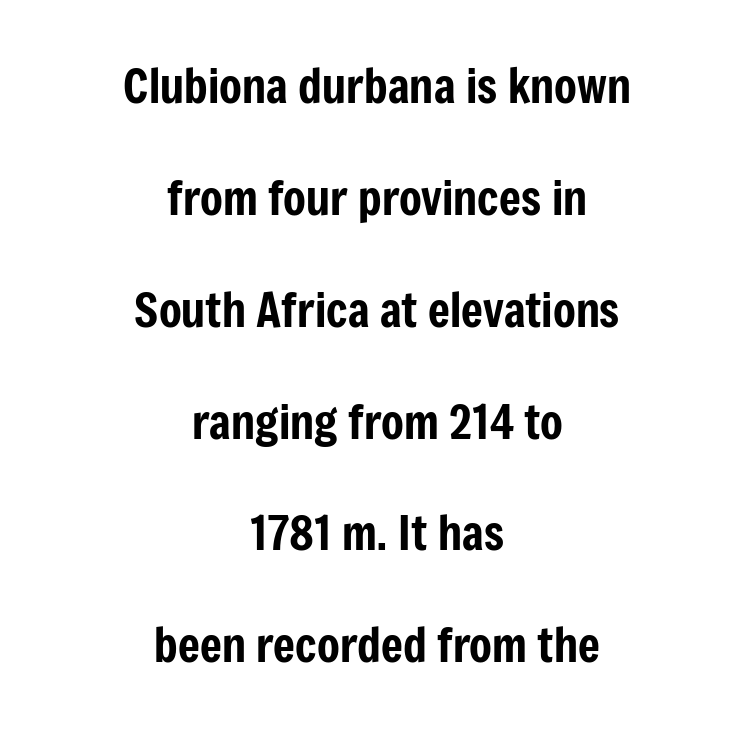
The whitespace from short lines is split evenly between both sides. Font category for this specimen: sans-serif. It's the straight-up-and-down kind of type. Between one letter and the next there's only the usual sliver of space. Looks like regular typesetting: each glyph gets only the width it needs. Clear beneath every line of the passage.
